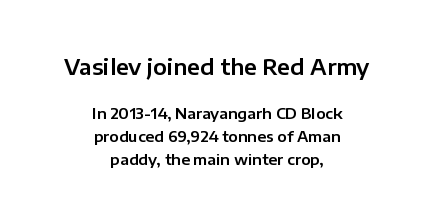
Here the first block reads like a headline and the second like body copy. Every row of glyphs is offset so its center matches the block's center. The leading is moderate, giving the passage an even texture. The words here are not underlined.
